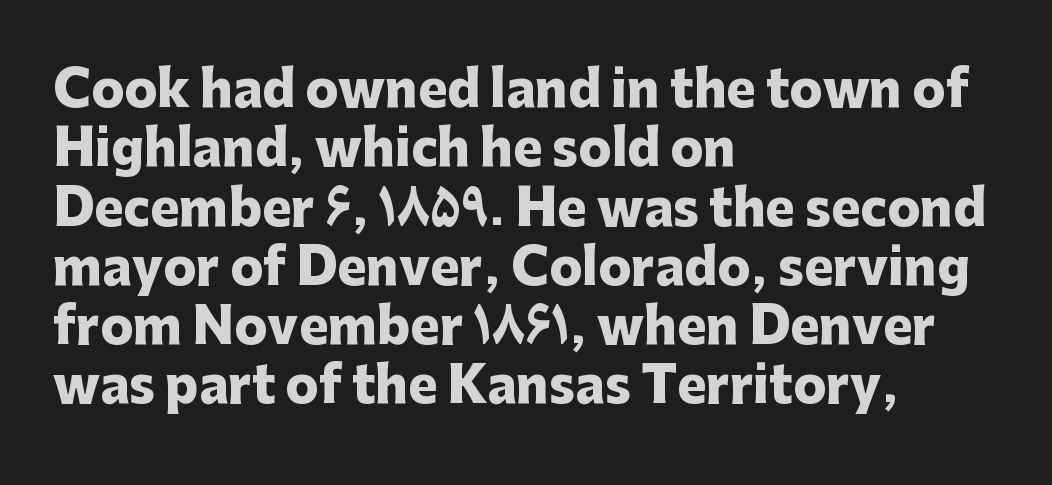
The zone under the glyphs is completely vacant. Grotesque or geometric, the face here clearly has no serifs. Leftover space on each line is placed entirely after the last word. Do the letters lean? They stand straight. Typographic density is high because the face is bold. Default kerning and tracking; the words read as compact shapes.
